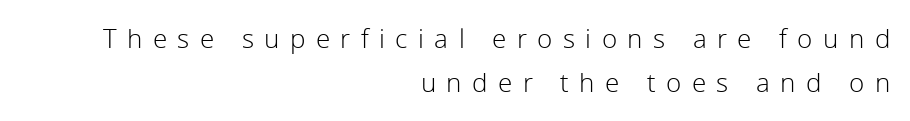
The image shows 26 px text type, upright; set right-aligned, normal line spacing (1.7x), unusually wide letter spacing (+0.4 em), not underlined.
